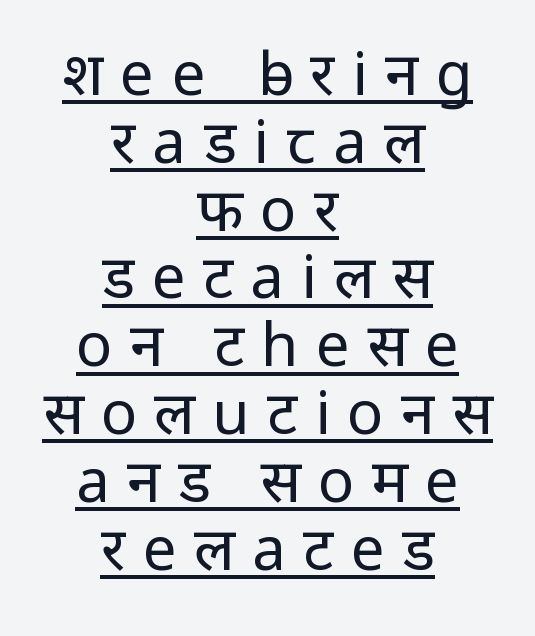
Q: Is the text bold? A: No.
Q: Is the text italic (slanted)? A: No, it is upright.
Q: Is the typeface a serif or a sans-serif typeface? A: Sans-serif.
Q: Is the text underlined? A: Yes.
Q: How is the paragraph aligned? A: Centered.
Q: Is the spacing between letters normal or unusually wide? A: Unusually wide.
Q: Is the spacing between lines tight, normal or loose? A: Tight.
Q: Width (condensed, normal, or wide)? A: Normal.
Q: Stroke contrast? A: Low.
Q: x-height? A: Medium.
Q: Monospaced? A: No.
